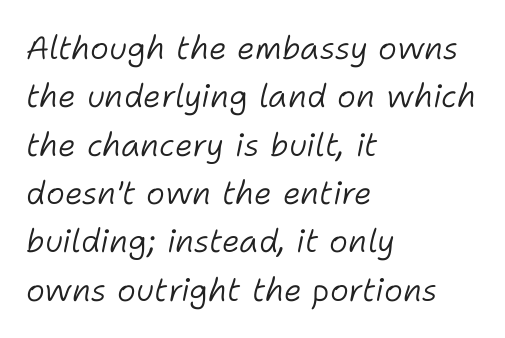
Q: Is the text bold? A: No.
Q: Is the text italic (slanted)? A: Yes, it leans right by about 11 degrees.
Q: Is the text underlined? A: No.
Q: How is the paragraph aligned? A: Left-aligned.
Q: Is the spacing between letters normal or unusually wide? A: Normal.
Q: Is the spacing between lines tight, normal or loose? A: Normal.
Q: Width (condensed, normal, or wide)? A: Normal.
Q: Stroke contrast? A: Low.
Q: x-height? A: Medium.
Q: Monospaced? A: No.
